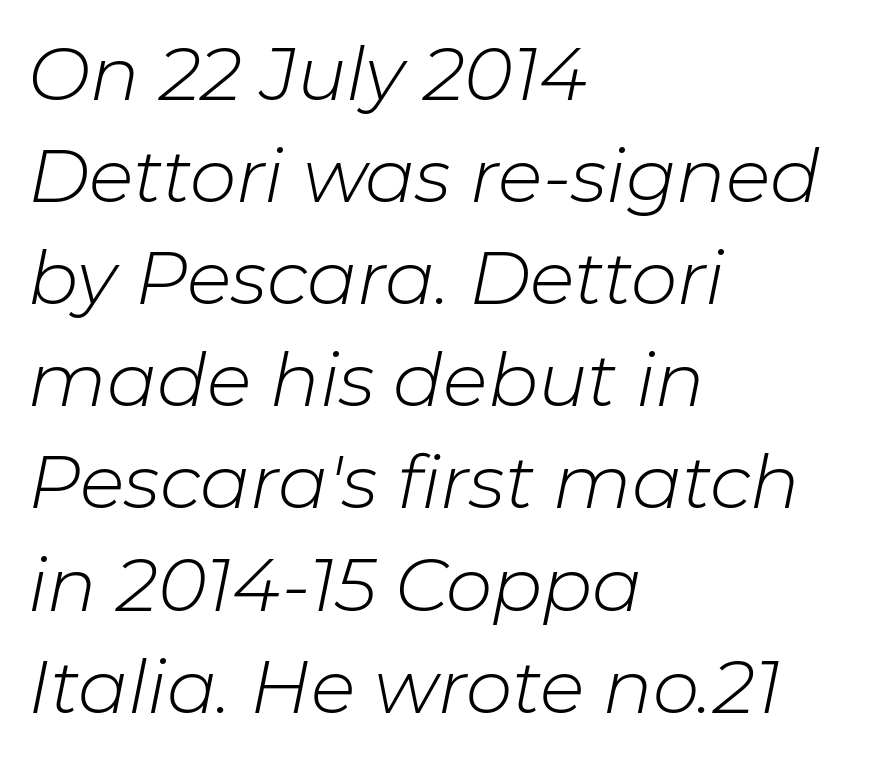
Q: Is the text bold? A: No.
Q: Is the text italic (slanted)? A: Yes, it leans right by about 11 degrees.
Q: Is the text underlined? A: No.
Q: How is the paragraph aligned? A: Left-aligned.
Q: Is the spacing between letters normal or unusually wide? A: Normal.
Q: Is the spacing between lines tight, normal or loose? A: Normal.
Q: Width (condensed, normal, or wide)? A: Normal.
Q: Stroke contrast? A: Low.
Q: x-height? A: Medium.
Q: Monospaced? A: No.
